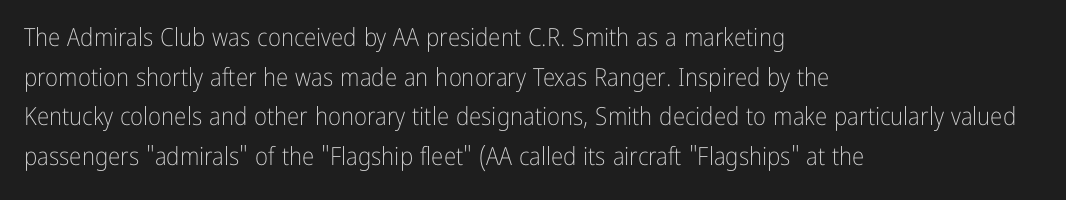
No italicization has been applied; the sample stays upright. Which margin do the lines hug? The left one — the right edge is uneven. Interline gaps are of average width in this sample. Descender tails drop into unmarked territory.
